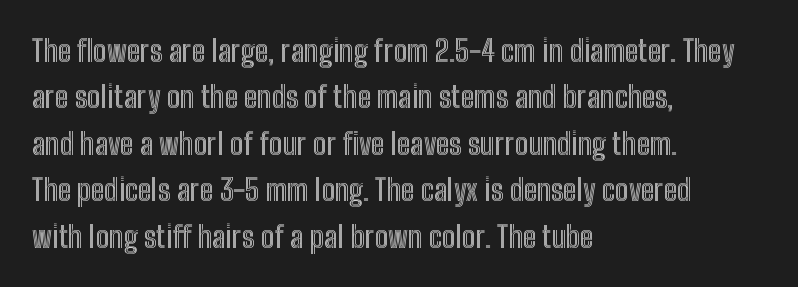
The rendering uses a moderate line-height, typical for paragraphs. The passage shown is typed in a proportional face where columns would drift. Words appear dense and cohesive because spacing is normal. This sample uses an upright cut, with every glyph sitting square on the baseline. Rule under the text: the space is simply empty.
